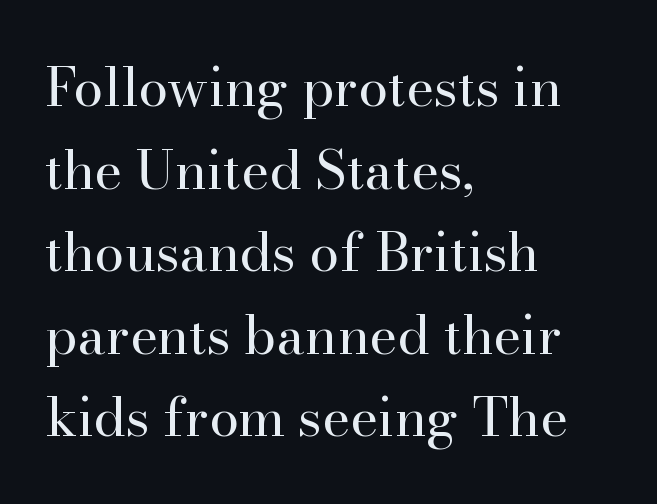
Q: Is the text bold? A: No.
Q: Is the text italic (slanted)? A: No, it is upright.
Q: Is the typeface a serif or a sans-serif typeface? A: Serif.
Q: Is the text underlined? A: No.
Q: How is the paragraph aligned? A: Left-aligned.
Q: Is the spacing between letters normal or unusually wide? A: Normal.
Q: Is the spacing between lines tight, normal or loose? A: Normal.
Q: Width (condensed, normal, or wide)? A: Normal.
Q: Stroke contrast? A: High.
Q: x-height? A: Small.
Q: Monospaced? A: No.
